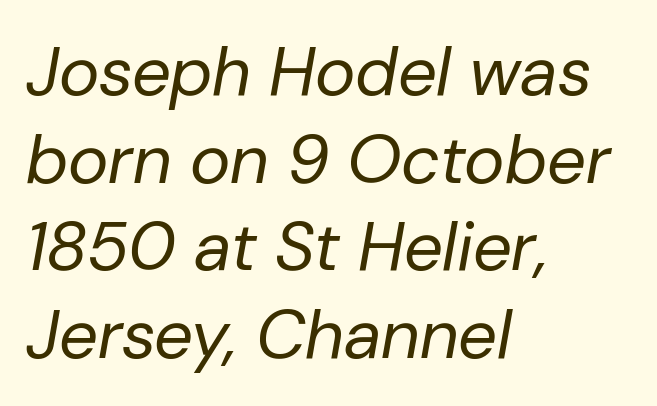
The image shows 69 px regular-weight type, italic (leaning right); set left-aligned, normal line spacing (1.27x), normal letter spacing, not underlined; low stroke contrast and a medium x-height.
